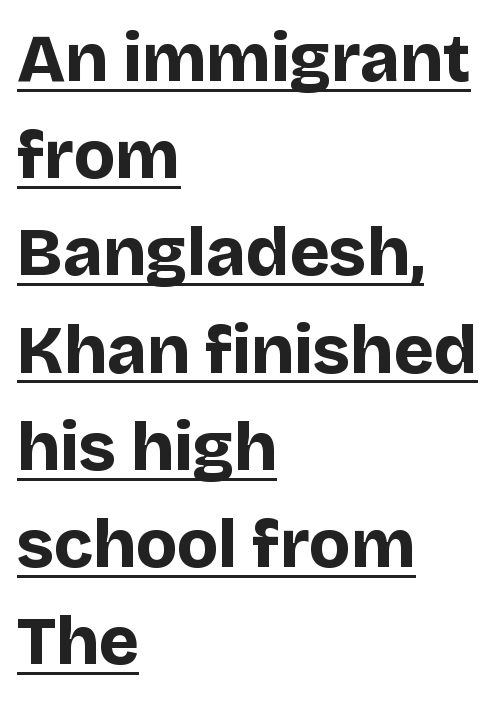
Q: Is the text bold? A: Yes.
Q: Is the text italic (slanted)? A: No, it is upright.
Q: Is the typeface a serif or a sans-serif typeface? A: Sans-serif.
Q: Is the text underlined? A: Yes.
Q: How is the paragraph aligned? A: Left-aligned.
Q: Is the spacing between letters normal or unusually wide? A: Normal.
Q: Is the spacing between lines tight, normal or loose? A: Normal.
Q: Width (condensed, normal, or wide)? A: Normal.
Q: Stroke contrast? A: Low.
Q: x-height? A: Large.
Q: Monospaced? A: No.
